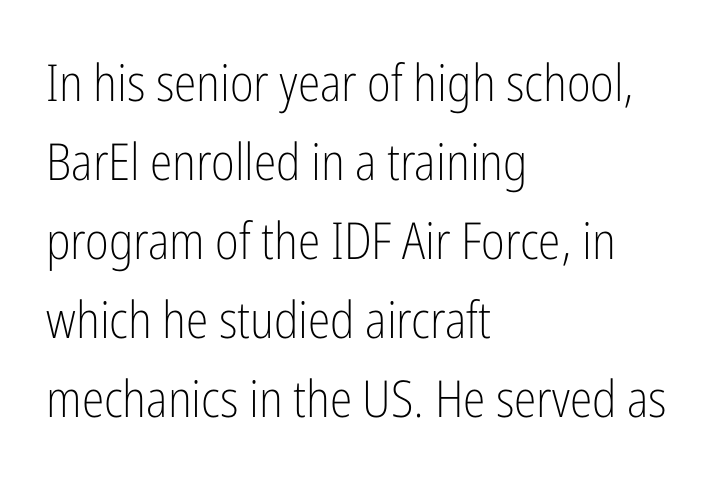
The image shows 51 px light, condensed sans-serif type, upright; set left-aligned, normal line spacing (1.55x), normal letter spacing, not underlined; low stroke contrast and a medium x-height.
